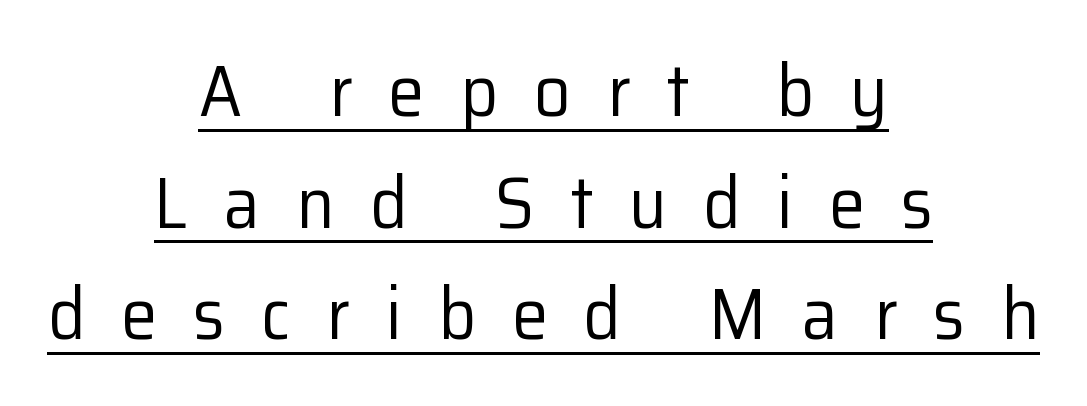
Q: Is the text bold? A: No.
Q: Is the text italic (slanted)? A: No, it is upright.
Q: Is the typeface a serif or a sans-serif typeface? A: Sans-serif.
Q: Is the text underlined? A: Yes.
Q: How is the paragraph aligned? A: Centered.
Q: Is the spacing between letters normal or unusually wide? A: Unusually wide.
Q: Is the spacing between lines tight, normal or loose? A: Normal.
Q: Width (condensed, normal, or wide)? A: Normal.
Q: Stroke contrast? A: Low.
Q: x-height? A: Medium.
Q: Monospaced? A: No.
